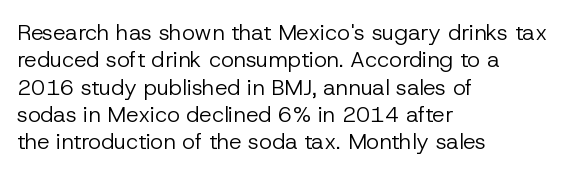
The image shows 22 px text type, upright; set left-aligned, line spacing 1.24x, normal letter spacing, not underlined.
